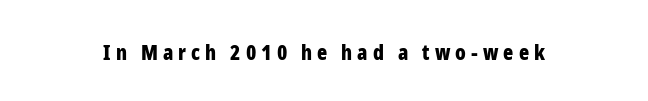
Q: Is the text bold? A: Yes.
Q: Is the text italic (slanted)? A: No, it is upright.
Q: Is the text underlined? A: No.
Q: Is the spacing between letters normal or unusually wide? A: Unusually wide.
